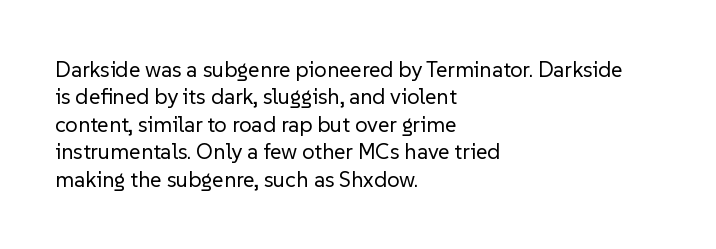
Counters stay open thanks to moderate or lighter strokes. All the whitespace from short lines collects on the right. Normally led — the rows are evenly, conventionally spaced. The glyphs are unaccompanied by any horizontal stroke below them.
